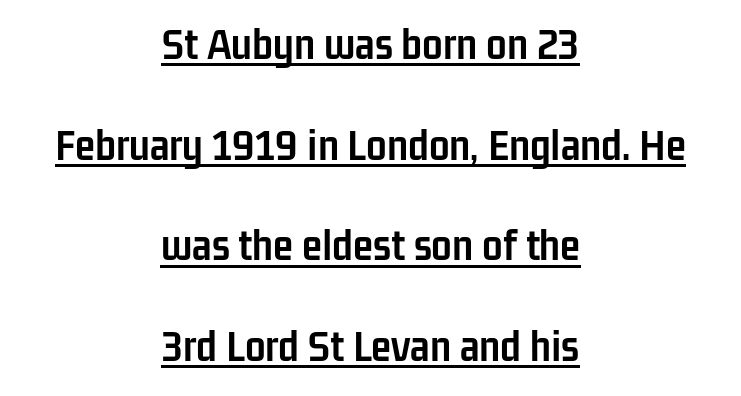
Compared with typical paragraphs, the rows here are farther apart. Emphasis by weight is at full strength: bold. This rendering uses center alignment, leaving both contours irregular but symmetric. The passage shown is typed in a proportional face where columns would drift. The characters display no serif detailing; their extremities are plain.
